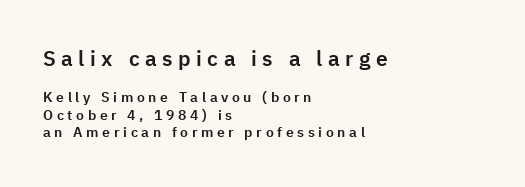
Q: Is the text italic (slanted)? A: No, it is upright.
Q: Is the text underlined? A: No.
Q: How is the paragraph aligned? A: Left-aligned.
Q: Is the spacing between letters normal or unusually wide? A: Unusually wide.
Q: Is the spacing between lines tight, normal or loose? A: Normal.
Q: Which block of text is set in a larger size, the first (top) or the second (bottom)? A: The first (top) one.
